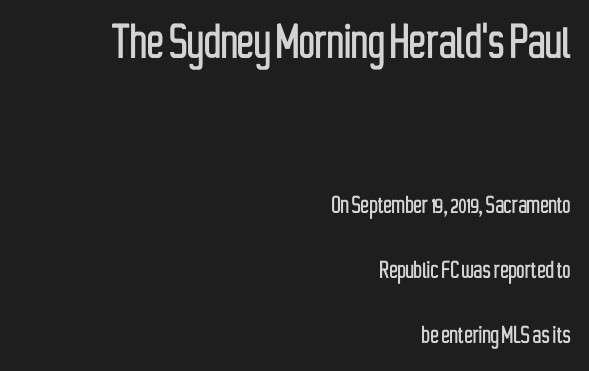
The image shows 56 px condensed sans-serif type, upright; set right-aligned, loose line spacing (2.31x), normal letter spacing, not underlined; the first (top) block is 2.0x larger; low stroke contrast and a medium x-height.
